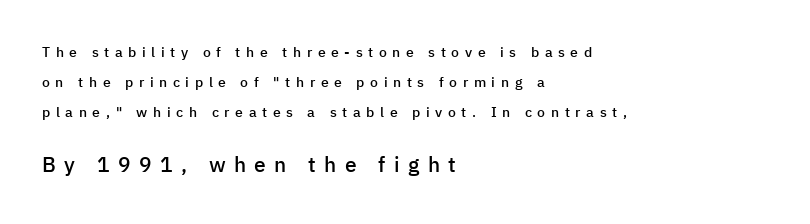
{"italic": "no", "bold": "semi", "underline": "no", "align": "left", "line_spacing": "loose", "line_spacing_ratio": 2.14, "letter_spacing": "wide", "letter_spacing_em": 0.4, "larger_block": "second", "size_ratio": 1.5, "glyph_px": 21}
